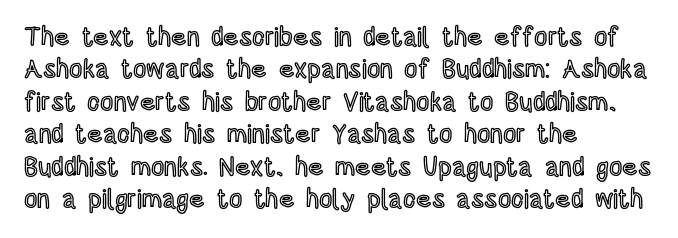
The image shows 26 px text type, upright; set left-aligned, normal line spacing (1.25x), normal letter spacing, not underlined.
